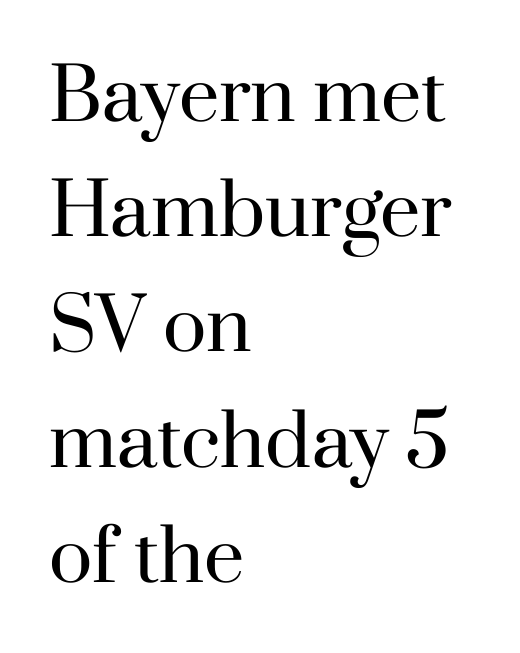
The image shows 72 px regular-weight serif type, upright; set left-aligned, normal line spacing (1.6x), normal letter spacing, not underlined; high stroke contrast and a small x-height.
